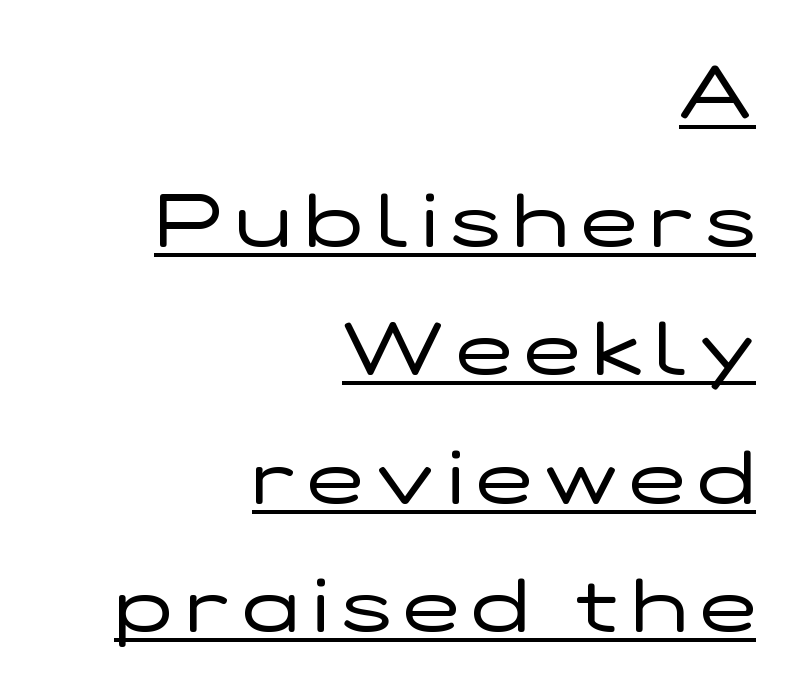
Classification — sans serif. This rendering uses right alignment, leaving the left contour irregular. If you drew a line through each stem, it would be perfectly vertical. This sample carries an underscore along the baseline area. Weight class: somewhere from thin through regular.
